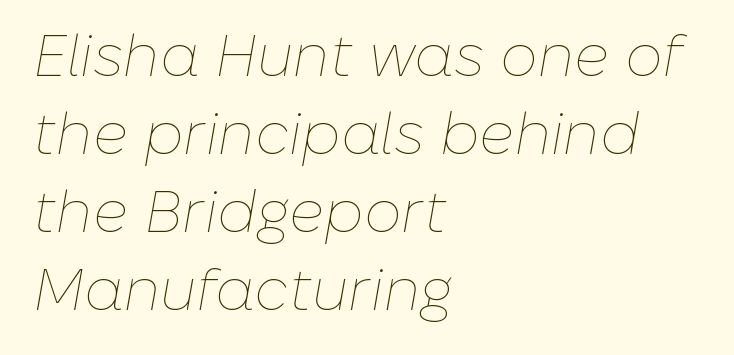
The line texture is even and compact thanks to regular tracking. Note the varied advance widths — an 'i' is clearly narrower than an 'm'. This sample is left-justified, so line endings fall wherever the words run out. A light-to-regular cut is what we see here. Regarding leading, the lines here are spaced in the standard way.
